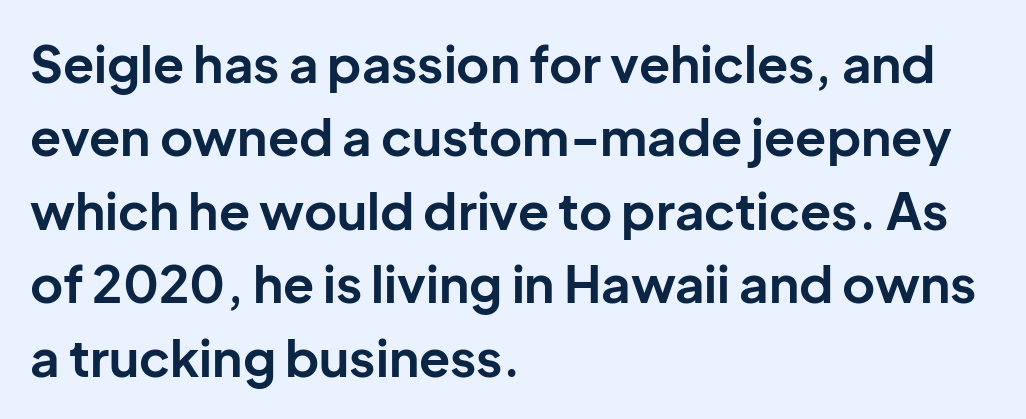
Q: Is the text bold? A: Yes.
Q: Is the text italic (slanted)? A: No, it is upright.
Q: Is the typeface a serif or a sans-serif typeface? A: Sans-serif.
Q: Is the text underlined? A: No.
Q: How is the paragraph aligned? A: Left-aligned.
Q: Is the spacing between letters normal or unusually wide? A: Normal.
Q: Is the spacing between lines tight, normal or loose? A: Normal.
Q: Width (condensed, normal, or wide)? A: Normal.
Q: Stroke contrast? A: Low.
Q: x-height? A: Medium.
Q: Monospaced? A: No.
